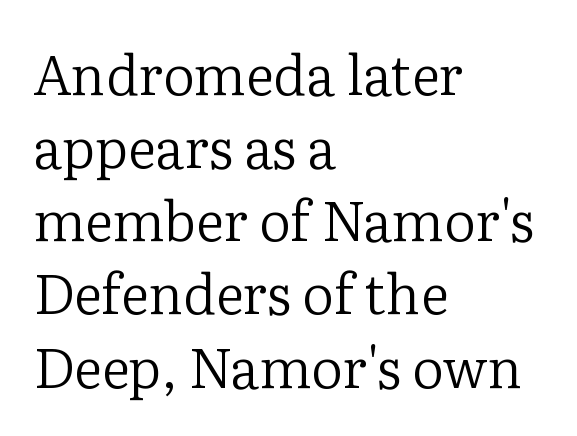
Summary of weight: not heavy and not bold. How would I describe the line gaps? Plain and ordinary. You could not count columns in this text — the font is proportionally spaced. A clean baseline with only descenders dipping below it. Italic? Not at all — the glyphs are vertical. Check where the strokes stop: tiny serifs finish them off.
